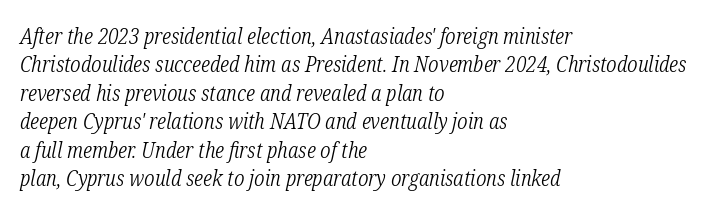
Quick note: italic. This block has exactly the height ordinary leading produces. Casual observation: everything's shoved over to the left. Observe the ordinary spacing: letters are neighbours, not strangers. Bare-footed words on every line. Stem width sits at or under what a default text font uses.
